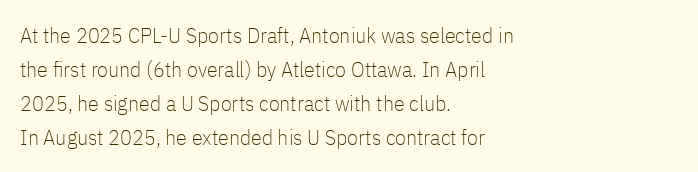
The image shows 22 px text type, upright; set left-aligned, normal line spacing (1.54x), normal letter spacing, not underlined.
